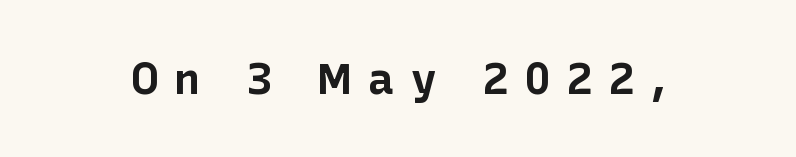
{"serif": "no", "italic": "no", "bold": "yes", "weight": "bold", "width": "normal", "stroke_contrast": "low", "x_height": "medium", "monospaced": "no", "underline": "no", "letter_spacing": "wide", "letter_spacing_em": 0.36, "glyph_px": 44}
